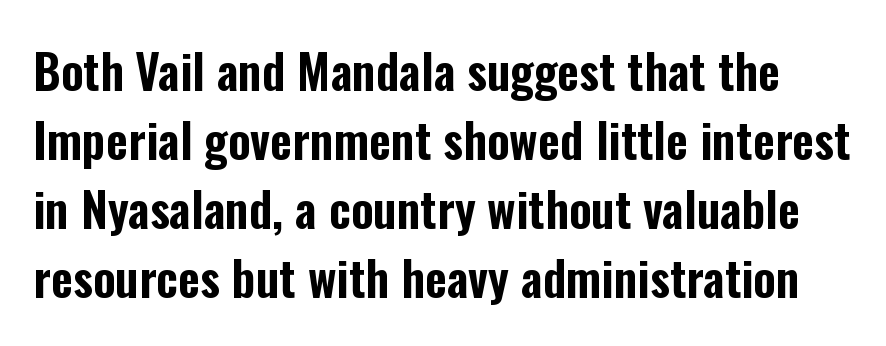
The image shows 48 px condensed sans-serif type, upright; set normal line spacing (1.44x), normal letter spacing, not underlined; low stroke contrast and a medium x-height.
